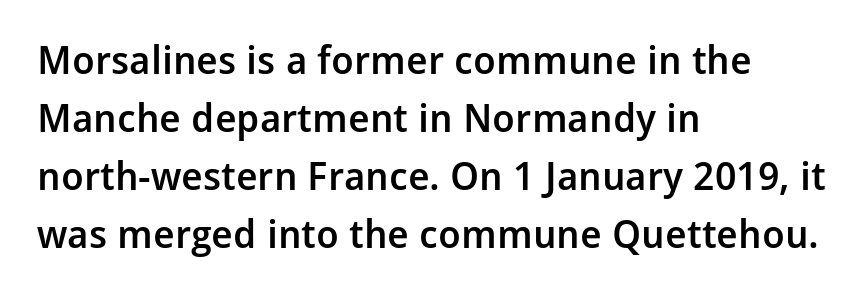
{"serif": "no", "italic": "no", "bold": "semi", "weight": "semibold", "width": "normal", "stroke_contrast": "low", "x_height": "medium", "monospaced": "no", "underline": "no", "align": "left", "line_spacing": "normal", "line_spacing_ratio": 1.49, "letter_spacing": "normal", "letter_spacing_em": 0.0, "glyph_px": 39}
